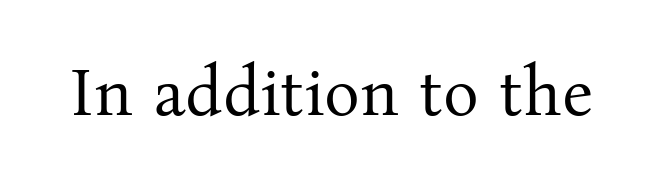
The image shows 67 px regular-weight serif type, upright; set normal letter spacing, not underlined; medium stroke contrast and a medium x-height.
